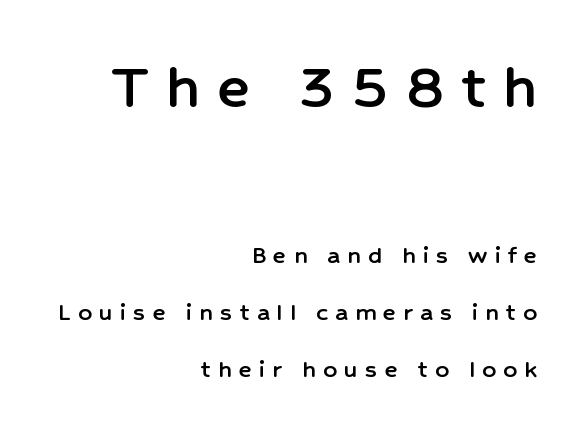
Regarding serifs, this sample does without them. Successive baselines arrive slowly, with a big drop between each. Characters remain perfectly vertical along every line. Character widths vary here, with narrow letters taking less room than wide ones. The composition opens big and finishes small. Layout note: lines flush right.
